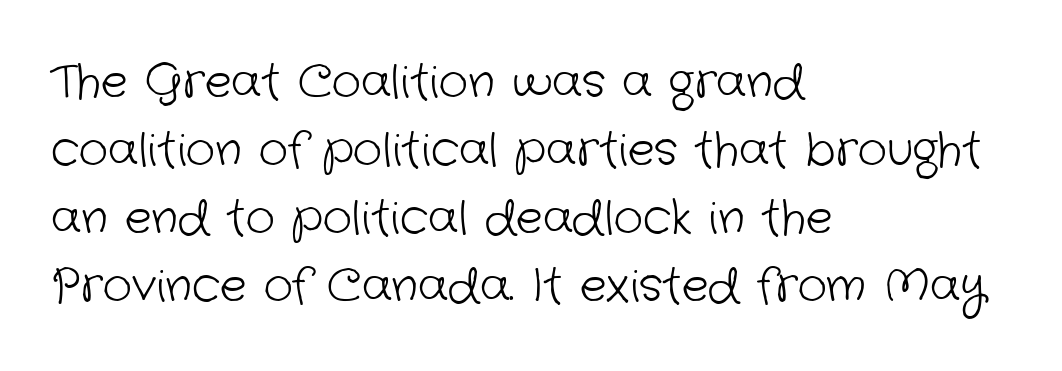
These lines are rendered in a variable-pitch font. The glyphs in this specimen are sans serif. Caption: face not bold, strokes unweighted. Look at the tracking — it's just the regular setting, nothing added.
